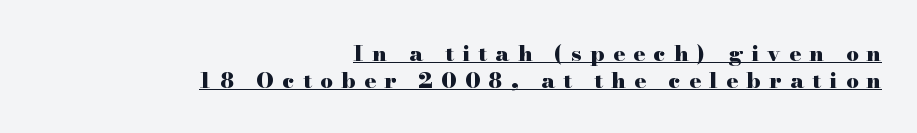
The image shows 22 px bold type, upright; set right-aligned, line spacing 1.22x, unusually wide letter spacing (+0.38 em), underlined.
